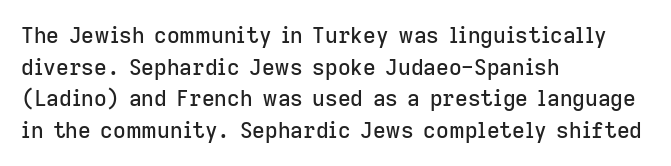
Q: Is the text italic (slanted)? A: No, it is upright.
Q: Is the text underlined? A: No.
Q: How is the paragraph aligned? A: Left-aligned.
Q: Is the spacing between letters normal or unusually wide? A: Normal.
Q: Is the spacing between lines tight, normal or loose? A: Normal.
